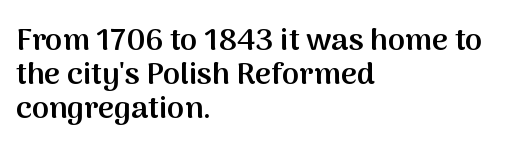
Q: Is the text bold? A: Semi-bold.
Q: Is the text italic (slanted)? A: No, it is upright.
Q: Is the typeface a serif or a sans-serif typeface? A: Sans-serif.
Q: Is the text underlined? A: No.
Q: How is the paragraph aligned? A: Left-aligned.
Q: Is the spacing between letters normal or unusually wide? A: Normal.
Q: Is the spacing between lines tight, normal or loose? A: Tight.
Q: Width (condensed, normal, or wide)? A: Normal.
Q: Stroke contrast? A: Medium.
Q: x-height? A: Medium.
Q: Monospaced? A: No.
